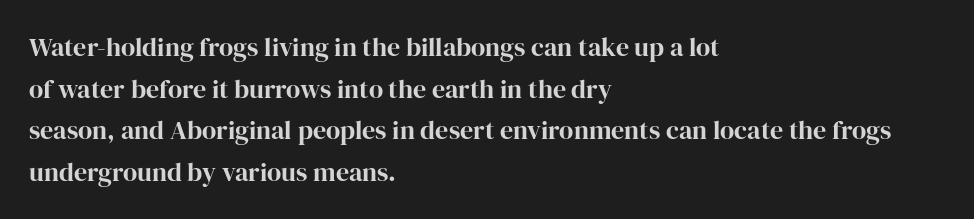
The glyphs are unaccompanied by any horizontal stroke below them. Nope, not italic — everything's standing straight. This sample keeps an unexceptional amount of space between lines. The lines are quadded left. Characters follow at the spacing the type designer built in.
